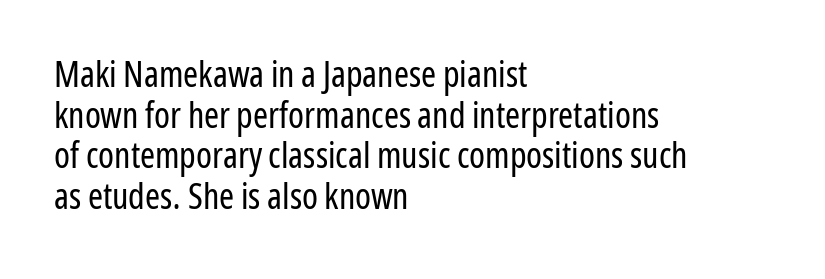
Q: Is the text bold? A: No.
Q: Is the text italic (slanted)? A: No, it is upright.
Q: Is the typeface a serif or a sans-serif typeface? A: Sans-serif.
Q: Is the text underlined? A: No.
Q: How is the paragraph aligned? A: Left-aligned.
Q: Is the spacing between letters normal or unusually wide? A: Normal.
Q: Is the spacing between lines tight, normal or loose? A: Tight.
Q: Width (condensed, normal, or wide)? A: Condensed.
Q: Stroke contrast? A: Low.
Q: x-height? A: Medium.
Q: Monospaced? A: No.
